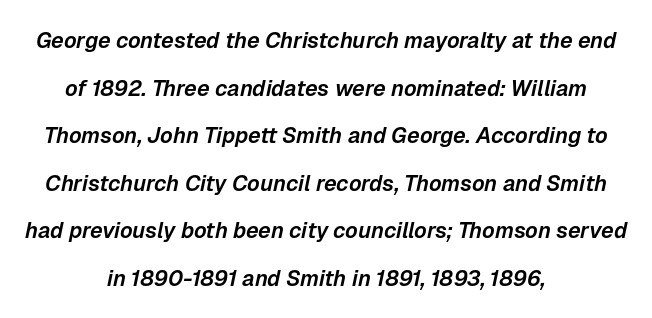
The image shows 22 px text type, italic (leaning right); set centered, loose line spacing (2.16x), normal letter spacing, not underlined.
